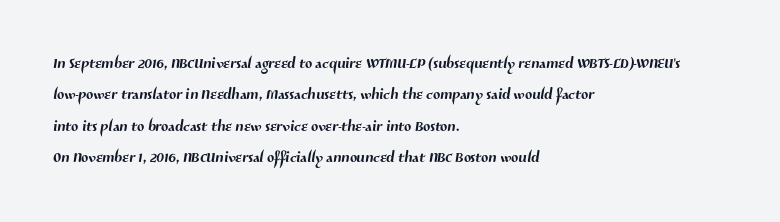
Q: Is the text underlined? A: No.
Q: How is the paragraph aligned? A: Left-aligned.
Q: Is the spacing between letters normal or unusually wide? A: Normal.
Q: Is the spacing between lines tight, normal or loose? A: Normal.
